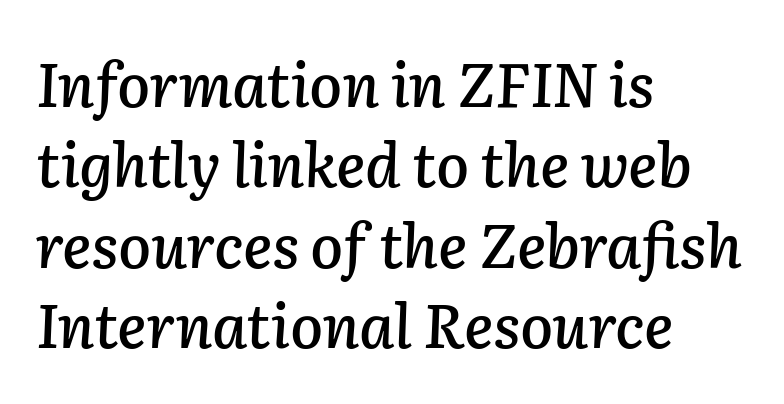
The paragraph shown leans on its left margin. A normal amount of white space separates one row of letters from the next. Think of a printed novel: that variable character pitch is what you see here. The passage shown is not underscored anywhere. The horizontal fit of the characters is conventional and even. The font's italic variant was chosen for this text.
